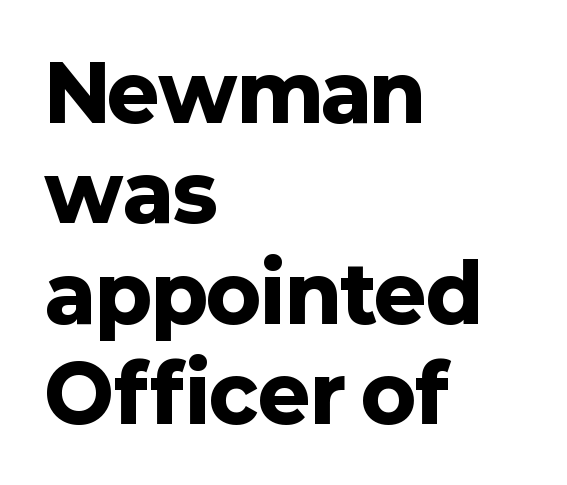
{"serif": "no", "italic": "no", "bold": "yes", "weight": "heavy", "width": "normal", "stroke_contrast": "low", "x_height": "medium", "monospaced": "no", "underline": "no", "align": "left", "line_spacing": "normal", "line_spacing_ratio": 1.27, "letter_spacing": "normal", "letter_spacing_em": 0.0, "glyph_px": 79}
